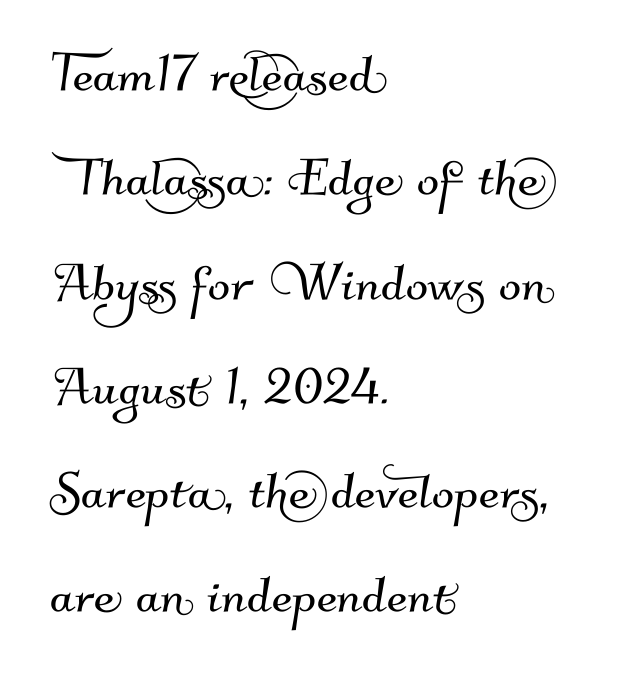
{"serif": "no", "width": "normal", "stroke_contrast": "medium", "x_height": "small", "monospaced": "no", "underline": "no", "align": "left", "line_spacing": "normal", "line_spacing_ratio": 1.58, "letter_spacing": "normal", "letter_spacing_em": 0.0, "glyph_px": 66}
